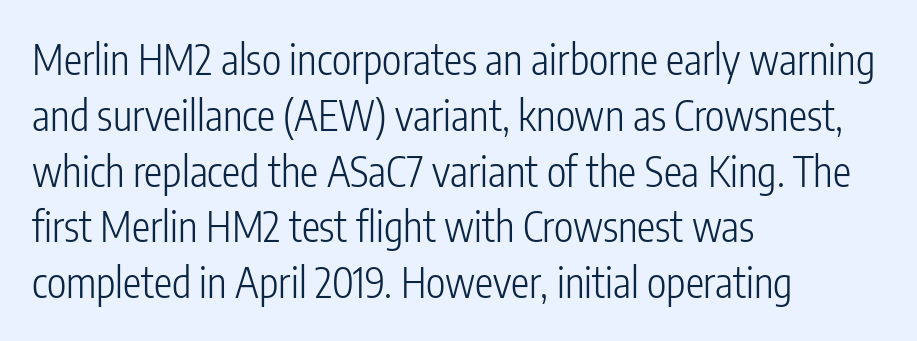
{"serif": "no", "italic": "no", "bold": "no", "weight": "light", "width": "condensed", "stroke_contrast": "low", "x_height": "medium", "monospaced": "no", "underline": "no", "align": "left", "line_spacing": "normal", "line_spacing_ratio": 1.36, "letter_spacing": "normal", "letter_spacing_em": 0.0, "glyph_px": 41}
